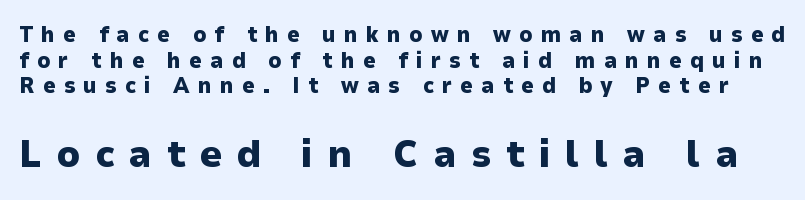
Q: Is the text bold? A: Yes.
Q: Is the text italic (slanted)? A: No, it is upright.
Q: Is the typeface a serif or a sans-serif typeface? A: Sans-serif.
Q: Is the text underlined? A: No.
Q: Is the spacing between letters normal or unusually wide? A: Unusually wide.
Q: Which block of text is set in a larger size, the first (top) or the second (bottom)? A: The second (bottom) one.
Q: Width (condensed, normal, or wide)? A: Normal.
Q: Stroke contrast? A: Low.
Q: x-height? A: Medium.
Q: Monospaced? A: No.
